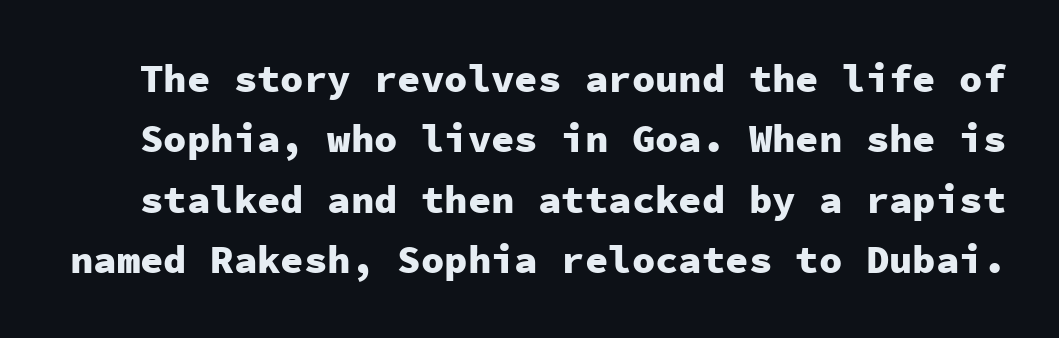
{"serif": "no", "italic": "no", "bold": "yes", "weight": "heavy", "width": "normal", "stroke_contrast": "low", "x_height": "medium", "monospaced": "yes", "underline": "no", "line_spacing": "normal", "line_spacing_ratio": 1.55, "letter_spacing": "normal", "letter_spacing_em": 0.0, "glyph_px": 39}
